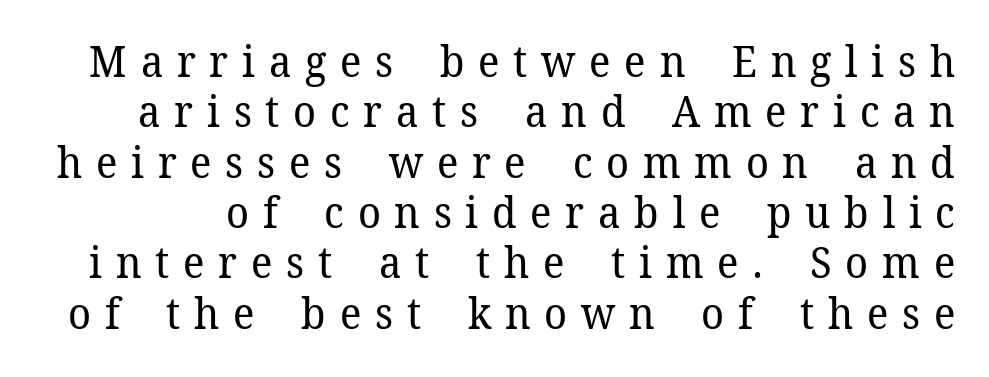
Q: Is the text bold? A: No.
Q: Is the text italic (slanted)? A: No, it is upright.
Q: Is the typeface a serif or a sans-serif typeface? A: Serif.
Q: Is the text underlined? A: No.
Q: Is the spacing between letters normal or unusually wide? A: Unusually wide.
Q: Width (condensed, normal, or wide)? A: Normal.
Q: Stroke contrast? A: Low.
Q: x-height? A: Medium.
Q: Monospaced? A: No.
